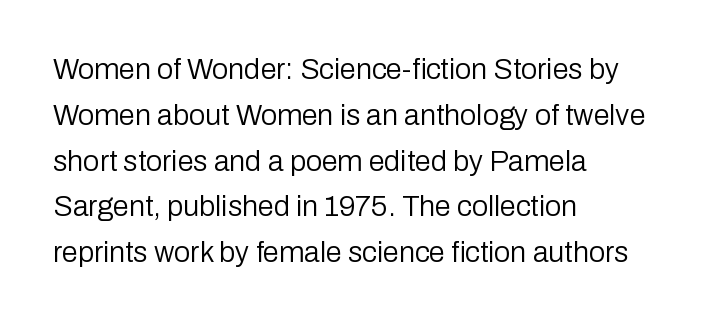
The image shows 29 px regular-weight sans-serif type, upright; set left-aligned, normal line spacing (1.58x), normal letter spacing, not underlined; low stroke contrast and a medium x-height.
